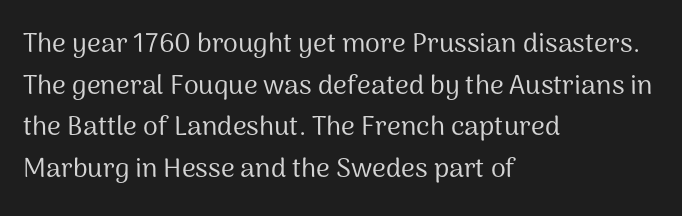
Q: Is the text bold? A: No.
Q: Is the text italic (slanted)? A: No, it is upright.
Q: Is the text underlined? A: No.
Q: How is the paragraph aligned? A: Left-aligned.
Q: Is the spacing between letters normal or unusually wide? A: Normal.
Q: Is the spacing between lines tight, normal or loose? A: Normal.
